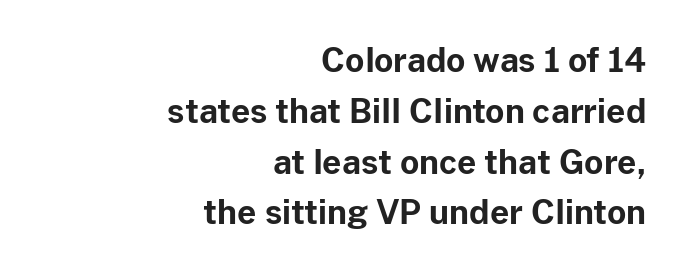
Q: Is the text bold? A: Yes.
Q: Is the text italic (slanted)? A: No, it is upright.
Q: Is the typeface a serif or a sans-serif typeface? A: Sans-serif.
Q: Is the text underlined? A: No.
Q: How is the paragraph aligned? A: Right-aligned.
Q: Is the spacing between letters normal or unusually wide? A: Normal.
Q: Is the spacing between lines tight, normal or loose? A: Normal.
Q: Width (condensed, normal, or wide)? A: Normal.
Q: Stroke contrast? A: Low.
Q: x-height? A: Medium.
Q: Monospaced? A: No.
